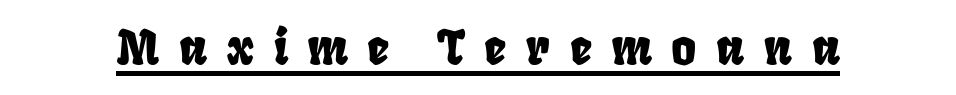
Is this a sans? Yes — the strokes have no serifs. The rendering uses natural spacing where letterforms have individual widths. Between one letter and the next there's a generous, obvious gap. Glance below the letters and you will spot a drawn line.
